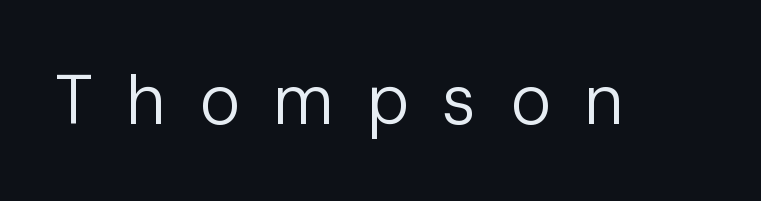
The image shows 69 px regular-weight sans-serif type, upright; set unusually wide letter spacing (+0.48 em), not underlined; low stroke contrast and a medium x-height.
